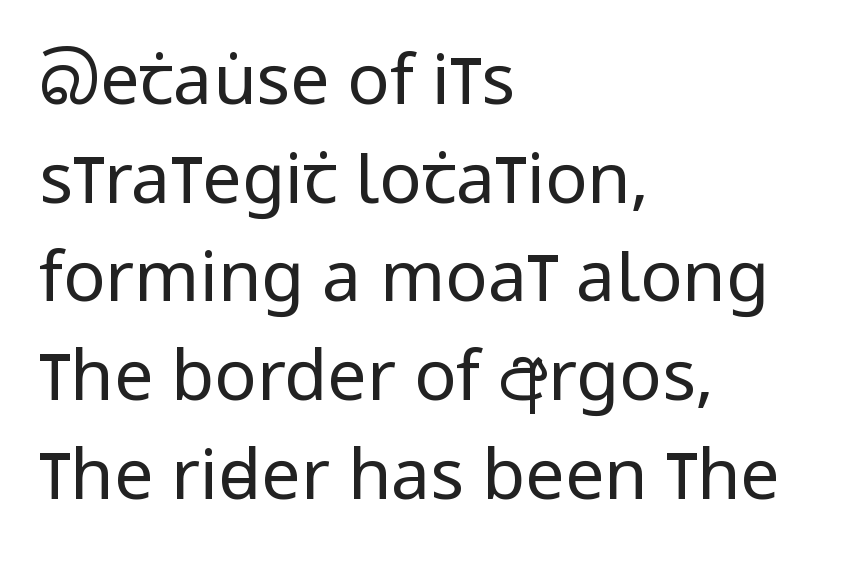
{"serif": "no", "italic": "no", "bold": "no", "weight": "regular", "width": "condensed", "stroke_contrast": "low", "x_height": "large", "monospaced": "no", "underline": "no", "align": "left", "line_spacing": "normal", "line_spacing_ratio": 1.41, "letter_spacing": "normal", "letter_spacing_em": 0.0, "glyph_px": 70}
